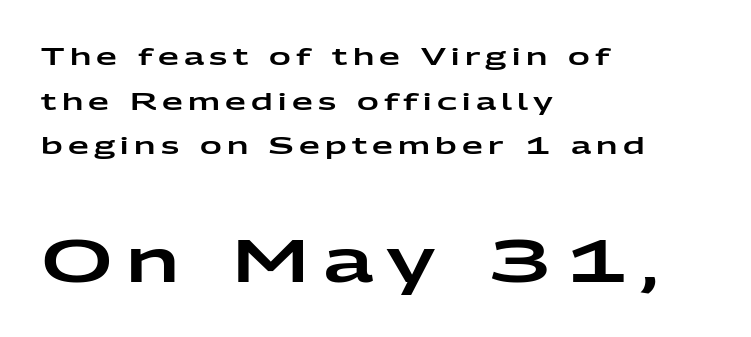
Q: Is the text italic (slanted)? A: No, it is upright.
Q: Is the typeface a serif or a sans-serif typeface? A: Sans-serif.
Q: Is the text underlined? A: No.
Q: How is the paragraph aligned? A: Left-aligned.
Q: Is the spacing between letters normal or unusually wide? A: Unusually wide.
Q: Which block of text is set in a larger size, the first (top) or the second (bottom)? A: The second (bottom) one.
Q: Width (condensed, normal, or wide)? A: Wide.
Q: Stroke contrast? A: Low.
Q: x-height? A: Medium.
Q: Monospaced? A: No.
